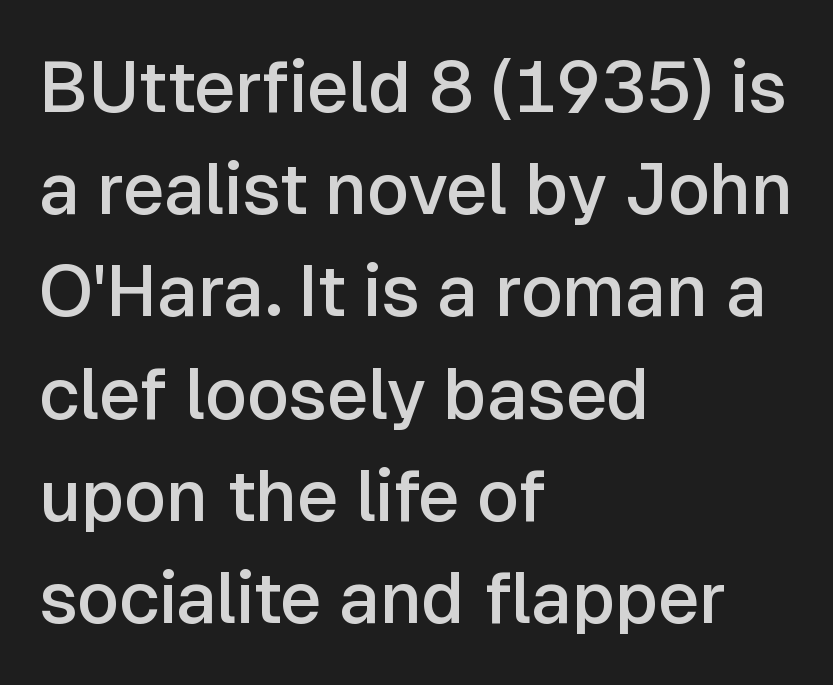
The rendering shows plain stroke endings on the letterforms — a sans-serif design. You could not count columns in this text — the font is proportionally spaced. On the weight axis this lands at semibold, roughly 600. Posture: vertical. You could call the tracking neutral — neither tight nor loose.
